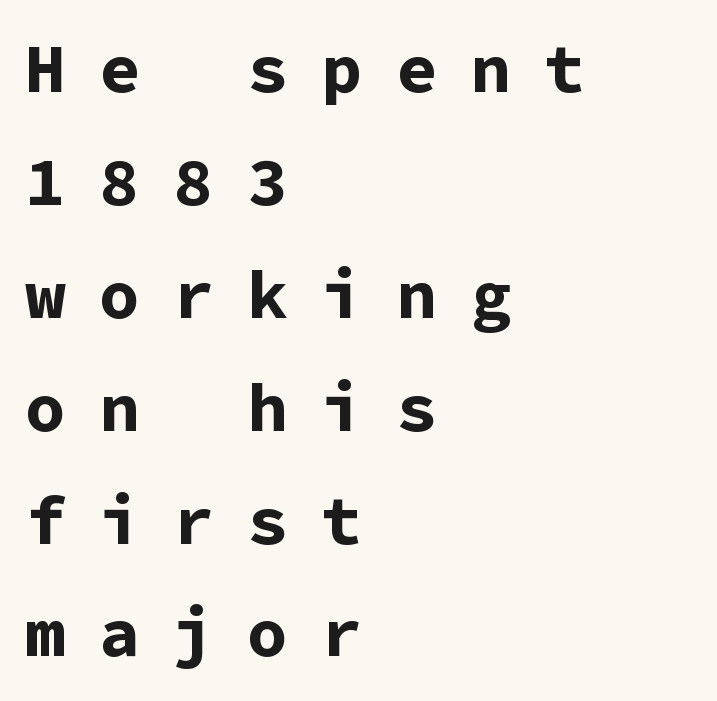
{"serif": "no", "italic": "no", "bold": "yes", "weight": "bold", "width": "normal", "stroke_contrast": "low", "x_height": "medium", "monospaced": "yes", "underline": "no", "align": "left", "line_spacing": "normal", "line_spacing_ratio": 1.66, "letter_spacing": "wide", "letter_spacing_em": 0.49, "glyph_px": 68}
